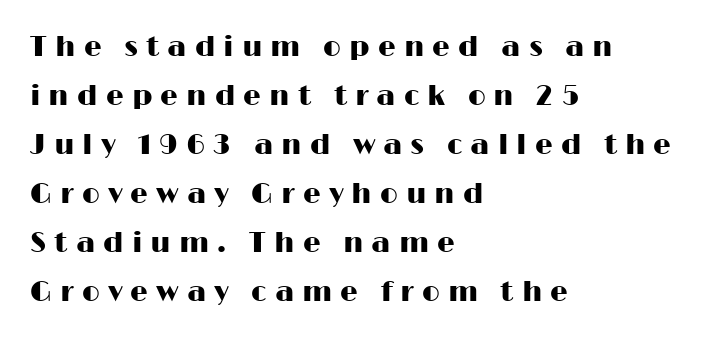
{"serif": "no", "italic": "no", "width": "wide", "stroke_contrast": "high", "x_height": "medium", "monospaced": "no", "underline": "no", "align": "left", "line_spacing_ratio": 1.75, "letter_spacing": "wide", "letter_spacing_em": 0.29, "glyph_px": 28}
